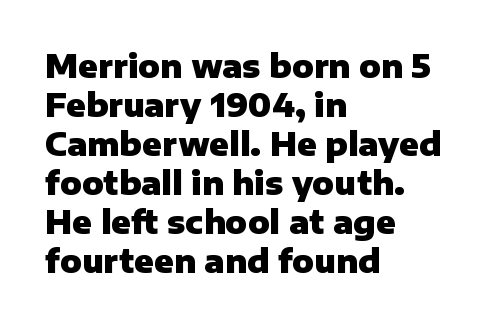
Q: Is the text bold? A: Yes.
Q: Is the text italic (slanted)? A: No, it is upright.
Q: Is the typeface a serif or a sans-serif typeface? A: Sans-serif.
Q: Is the text underlined? A: No.
Q: How is the paragraph aligned? A: Left-aligned.
Q: Is the spacing between letters normal or unusually wide? A: Normal.
Q: Width (condensed, normal, or wide)? A: Normal.
Q: Stroke contrast? A: Low.
Q: x-height? A: Medium.
Q: Monospaced? A: No.
